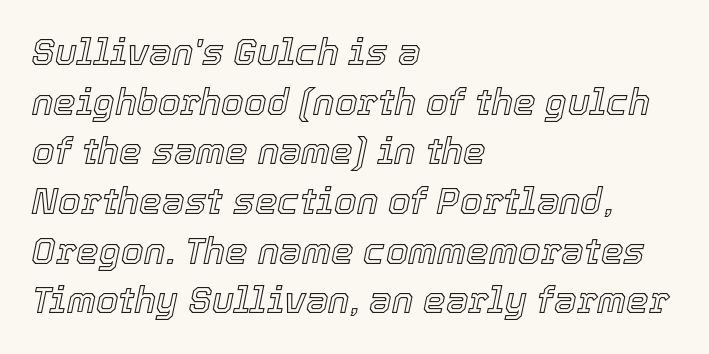
Characters follow at the spacing the type designer built in. The setting favours the left margin, as ordinary paragraphs usually do. Bare-footed words on every line. Looks like regular typesetting: each glyph gets only the width it needs.
